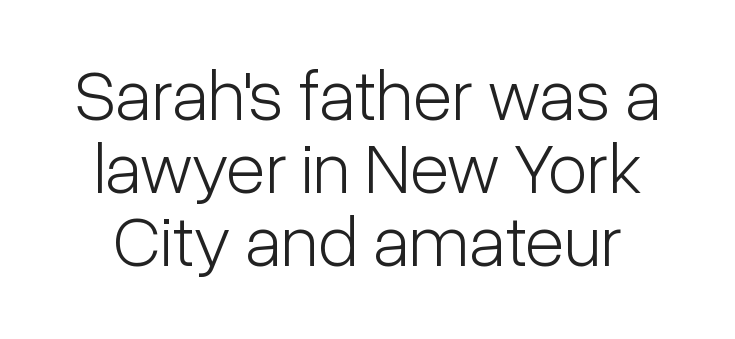
Q: Is the text bold? A: No.
Q: Is the text italic (slanted)? A: No, it is upright.
Q: Is the typeface a serif or a sans-serif typeface? A: Sans-serif.
Q: Is the text underlined? A: No.
Q: Is the spacing between letters normal or unusually wide? A: Normal.
Q: Is the spacing between lines tight, normal or loose? A: Tight.
Q: Width (condensed, normal, or wide)? A: Condensed.
Q: Stroke contrast? A: Low.
Q: x-height? A: Medium.
Q: Monospaced? A: No.
